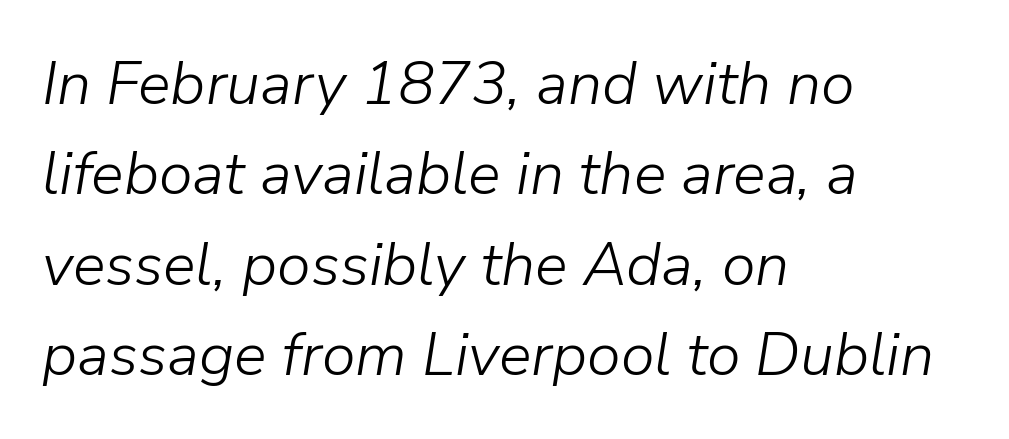
The image shows 61 px light type, italic (leaning right); set left-aligned, normal line spacing (1.48x), normal letter spacing, not underlined; low stroke contrast and a medium x-height.
